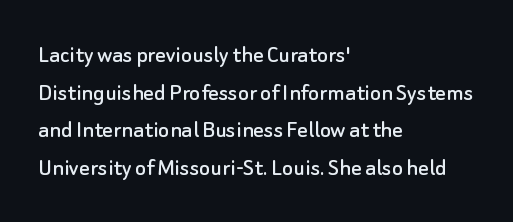
Which margin do the lines hug? The left one — the right edge is uneven. This sample uses plain, unmodified letter spacing. Glance below the letters and you will spot only blank space. Baseline-to-baseline distance is the conventional proportion of letter height.
